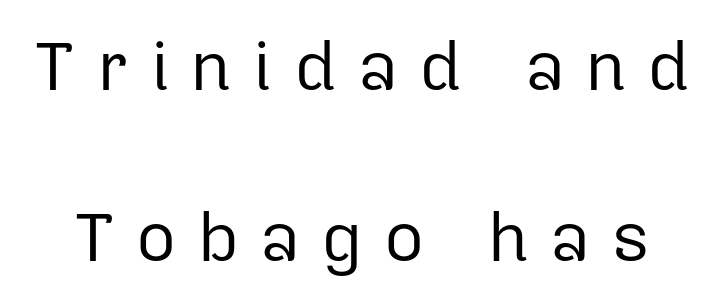
The image shows 69 px regular-weight sans-serif type, upright; set loose line spacing (2.48x), unusually wide letter spacing (+0.31 em), not underlined; low stroke contrast and a medium x-height.
